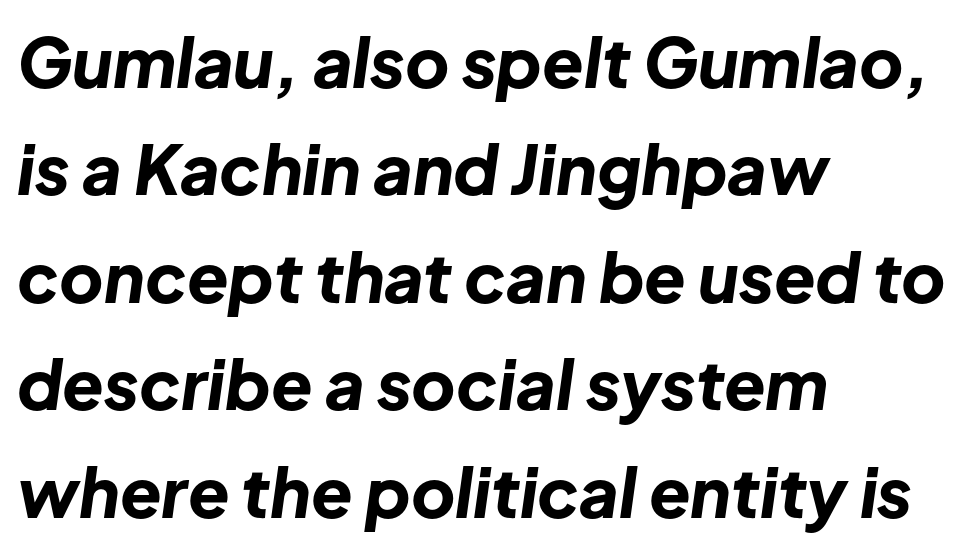
The image shows 68 px bold type, italic (leaning right); set left-aligned, normal line spacing (1.58x), normal letter spacing, not underlined; low stroke contrast and a medium x-height.
